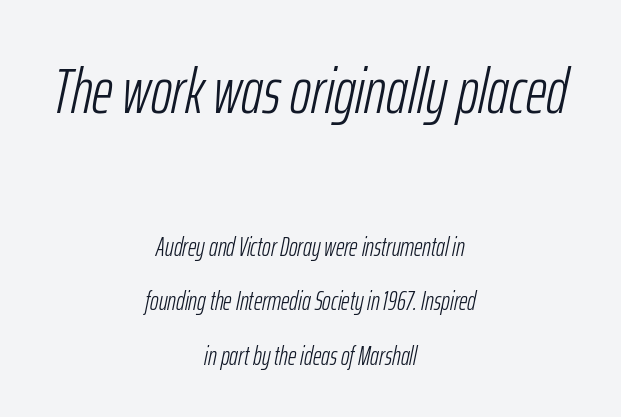
Q: Is the text bold? A: No.
Q: Is the text italic (slanted)? A: Yes, it leans right by about 12 degrees.
Q: Is the text underlined? A: No.
Q: How is the paragraph aligned? A: Centered.
Q: Is the spacing between letters normal or unusually wide? A: Normal.
Q: Is the spacing between lines tight, normal or loose? A: Loose.
Q: Which block of text is set in a larger size, the first (top) or the second (bottom)? A: The first (top) one.
Q: Width (condensed, normal, or wide)? A: Condensed.
Q: Stroke contrast? A: Low.
Q: x-height? A: Medium.
Q: Monospaced? A: No.
